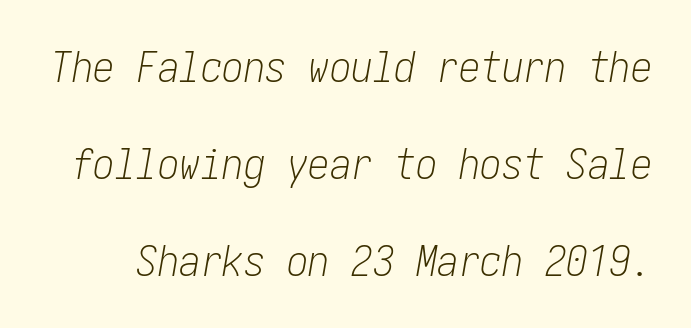
Q: Is the text bold? A: No.
Q: Is the text italic (slanted)? A: Yes, it leans right by about 10 degrees.
Q: Is the text underlined? A: No.
Q: Is the spacing between letters normal or unusually wide? A: Normal.
Q: Is the spacing between lines tight, normal or loose? A: Loose.
Q: Width (condensed, normal, or wide)? A: Condensed.
Q: Stroke contrast? A: Low.
Q: x-height? A: Medium.
